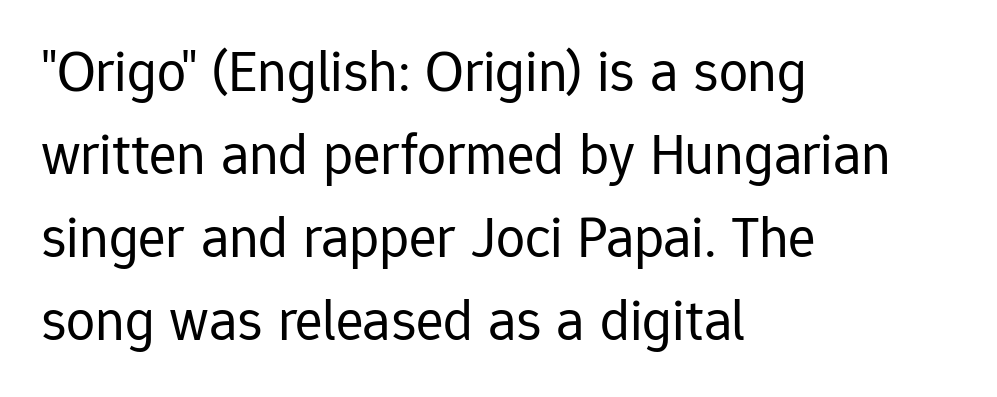
The image shows 58 px regular-weight sans-serif type, upright; set left-aligned, normal line spacing (1.43x), normal letter spacing, not underlined; low stroke contrast and a medium x-height.
